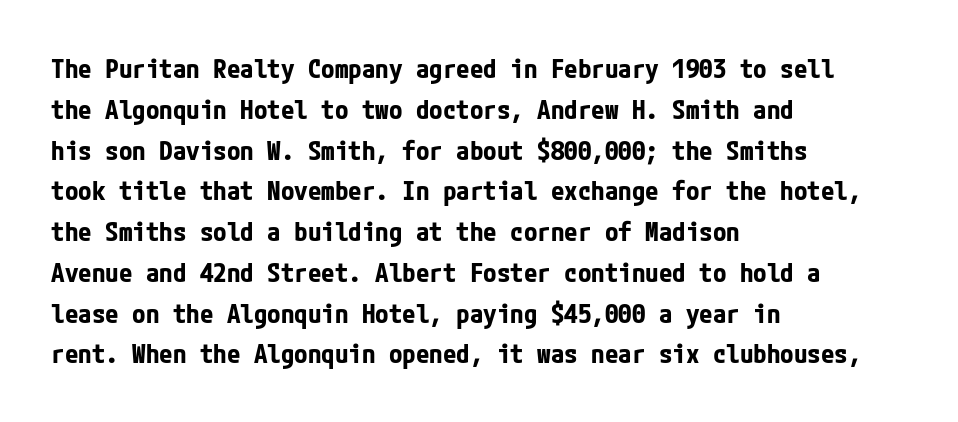
{"italic": "no", "bold": "yes", "underline": "no", "align": "left", "line_spacing": "normal", "line_spacing_ratio": 1.51, "letter_spacing": "normal", "letter_spacing_em": 0.0, "glyph_px": 27}
